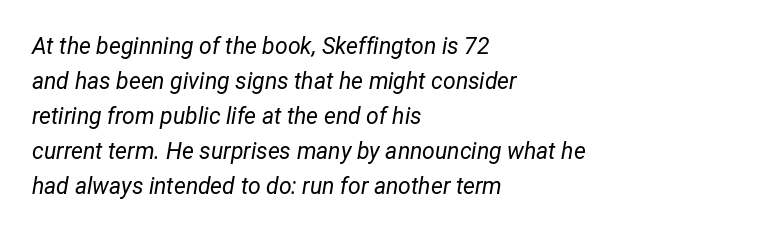
The image shows 23 px text type, italic (leaning right); set left-aligned, normal line spacing (1.52x), normal letter spacing, not underlined.
